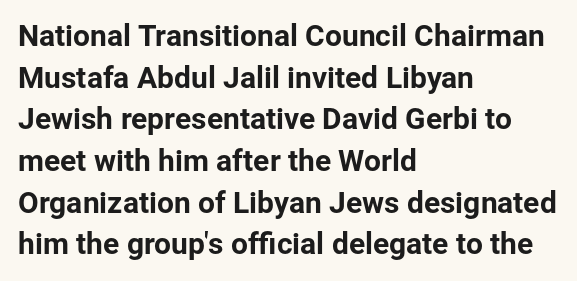
The image shows 30 px sans-serif type, upright; set left-aligned, normal line spacing (1.39x), normal letter spacing, not underlined; low stroke contrast and a medium x-height.
